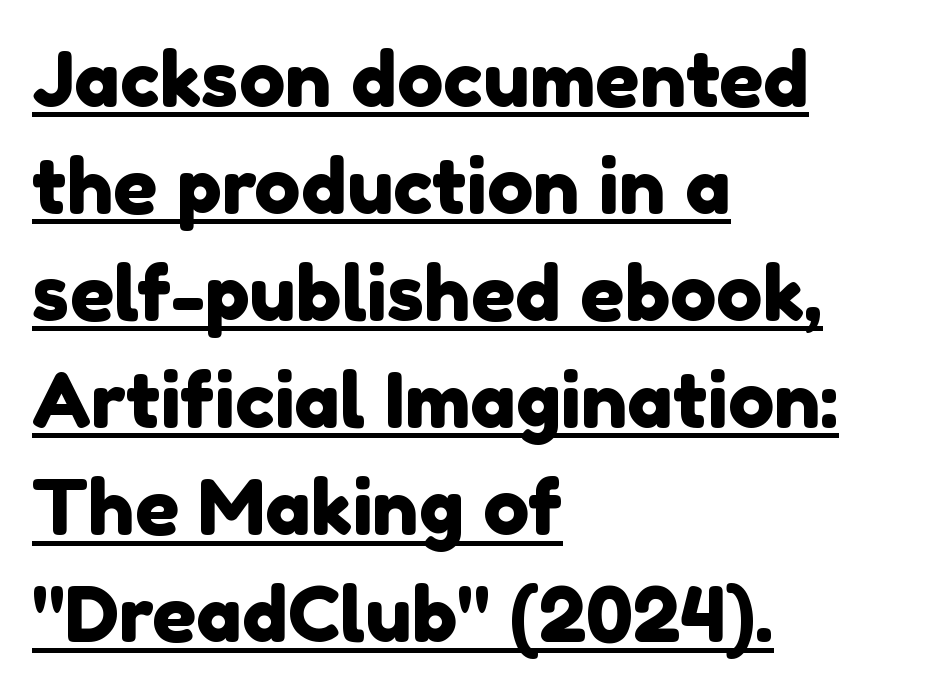
{"serif": "no", "width": "normal", "x_height": "medium", "monospaced": "no", "underline": "yes", "align": "left", "line_spacing": "normal", "line_spacing_ratio": 1.39, "letter_spacing": "normal", "letter_spacing_em": 0.0, "glyph_px": 77}
